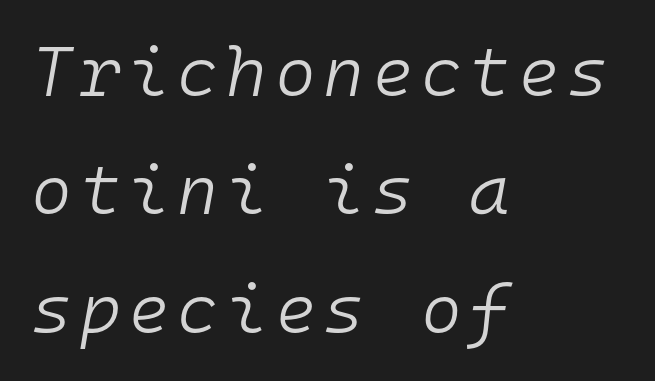
The image shows 70 px light type, italic (leaning right), monospaced; set left-aligned, normal line spacing (1.69x), not underlined; low stroke contrast and a medium x-height.
